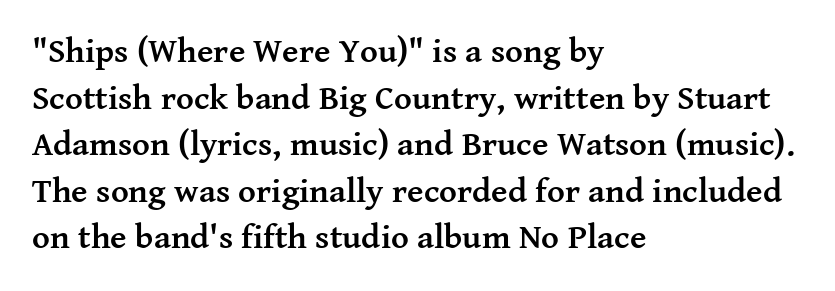
Do the characters align in a grid? No, the font is proportional. Underline: absent. Caption: standard tracking, unaltered. Whoever set this chose a conventional vertical rhythm. Examine the stroke ends and you'll spot serifs. Reading down the block, your eye returns to a fixed left position each line.
